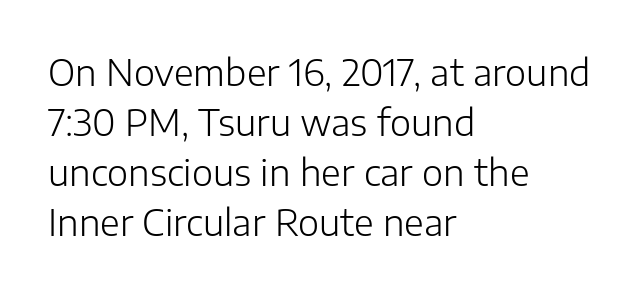
If you drew a ruler down the left edge, every line would touch it. The strip under each line holds only bare page. It's the straight-up-and-down kind of type. How are the letters spaced? Ordinarily, with no added tracking. Look at the bottom of the vertical strokes: they stop flat, with no serifs.
